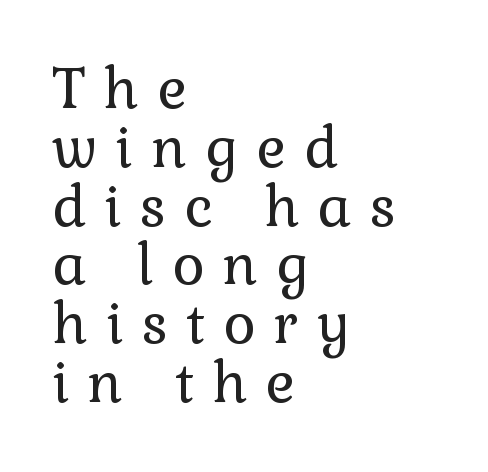
Q: Is the text bold? A: No.
Q: Is the text italic (slanted)? A: No, it is upright.
Q: Is the typeface a serif or a sans-serif typeface? A: Serif.
Q: Is the text underlined? A: No.
Q: How is the paragraph aligned? A: Left-aligned.
Q: Is the spacing between letters normal or unusually wide? A: Unusually wide.
Q: Is the spacing between lines tight, normal or loose? A: Tight.
Q: Width (condensed, normal, or wide)? A: Normal.
Q: Stroke contrast? A: Low.
Q: x-height? A: Medium.
Q: Monospaced? A: No.
